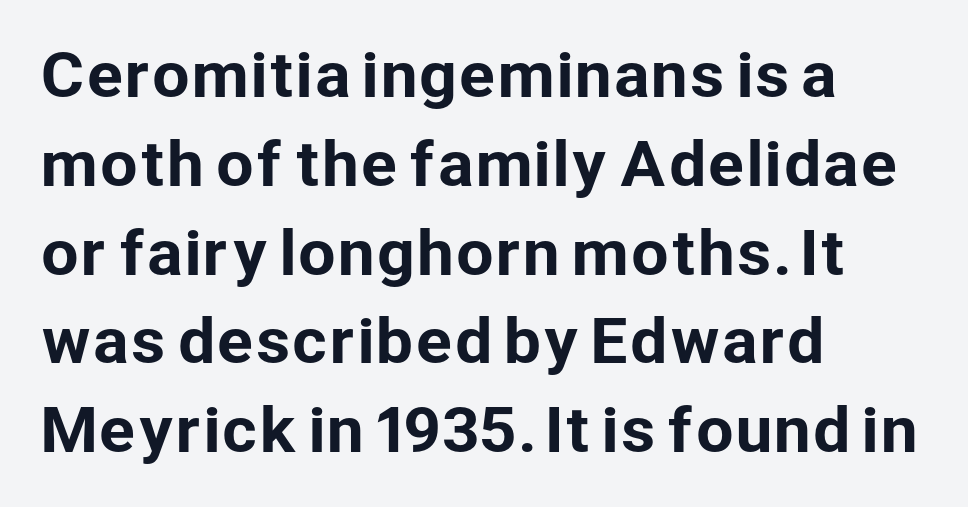
The image shows 60 px sans-serif type, upright; set left-aligned, normal line spacing (1.48x), normal letter spacing, not underlined; low stroke contrast and a medium x-height.
